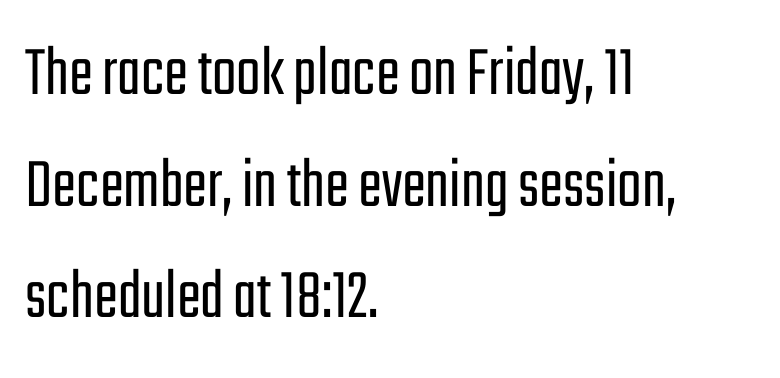
The image shows 72 px light, condensed sans-serif type, upright; set left-aligned, normal line spacing (1.55x), normal letter spacing, not underlined; low stroke contrast and a medium x-height.
